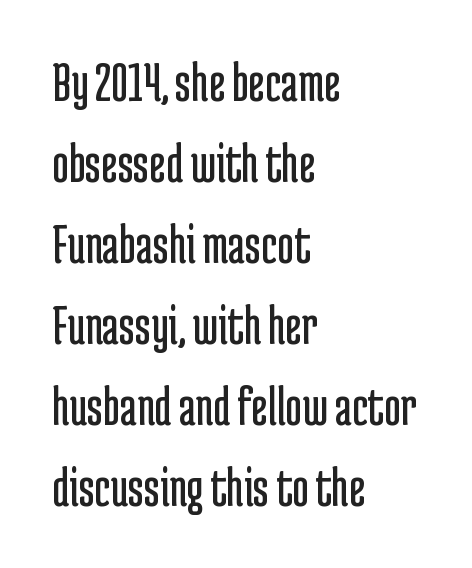
The image shows 57 px regular-weight, condensed sans-serif type, upright; set left-aligned, normal line spacing (1.42x), normal letter spacing, not underlined; low stroke contrast and a medium x-height.
